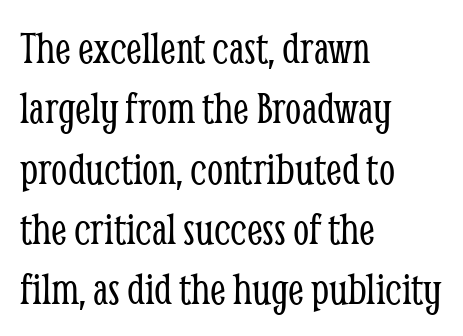
{"serif": "yes", "italic": "no", "bold": "no", "weight": "light", "width": "condensed", "stroke_contrast": "low", "x_height": "medium", "monospaced": "no", "underline": "no", "align": "left", "line_spacing": "normal", "line_spacing_ratio": 1.31, "letter_spacing": "normal", "letter_spacing_em": 0.0, "glyph_px": 46}
